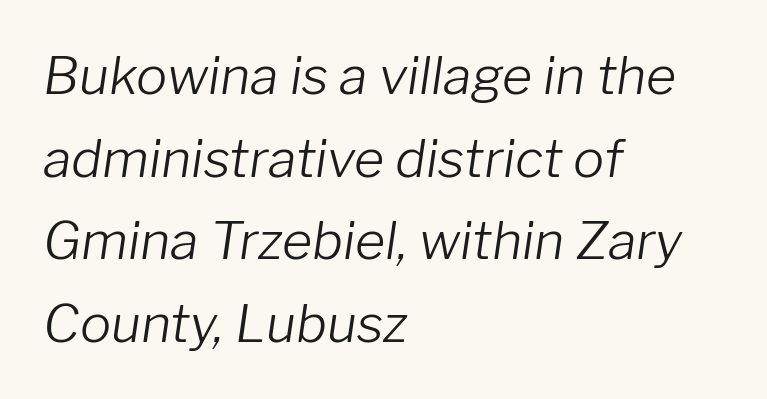
Q: Is the text bold? A: No.
Q: Is the text italic (slanted)? A: Yes, it leans right by about 8 degrees.
Q: Is the text underlined? A: No.
Q: How is the paragraph aligned? A: Left-aligned.
Q: Is the spacing between letters normal or unusually wide? A: Normal.
Q: Is the spacing between lines tight, normal or loose? A: Normal.
Q: Width (condensed, normal, or wide)? A: Normal.
Q: Stroke contrast? A: Low.
Q: x-height? A: Medium.
Q: Monospaced? A: No.
